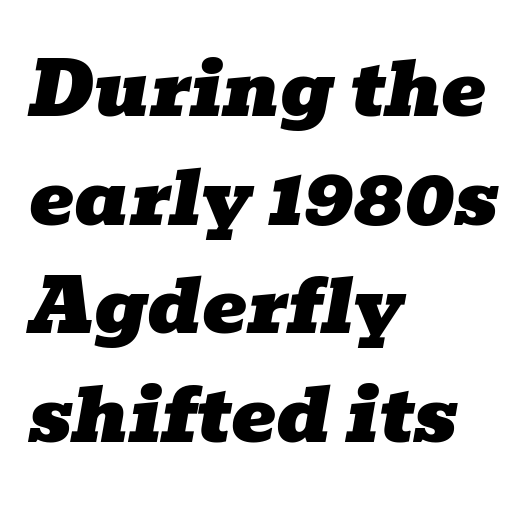
The face used here is proportionally spaced, like ordinary book or web type. The area under the type is left untouched. If you measured baseline to baseline, you'd find a middling distance. Emphasis-style slanted type is in use.
